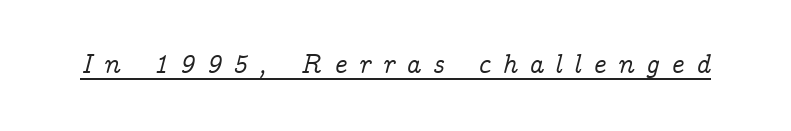
The image shows 27 px text type, italic (leaning right); set unusually wide letter spacing (+0.43 em), underlined.
